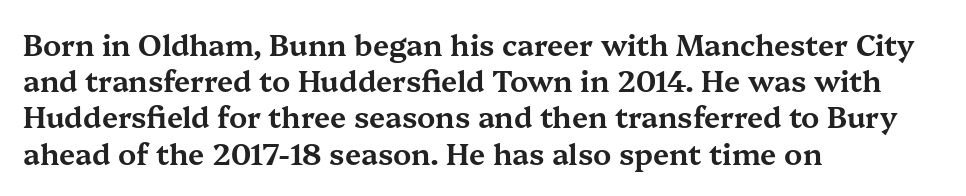
{"serif": "yes", "italic": "no", "width": "wide", "stroke_contrast": "medium", "x_height": "medium", "monospaced": "no", "underline": "no", "align": "left", "line_spacing": "normal", "line_spacing_ratio": 1.25, "letter_spacing": "normal", "letter_spacing_em": 0.0, "glyph_px": 29}
